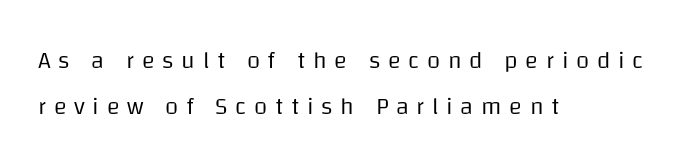
The image shows 24 px text type, upright; set left-aligned, loose line spacing (1.93x), unusually wide letter spacing (+0.32 em), not underlined.
